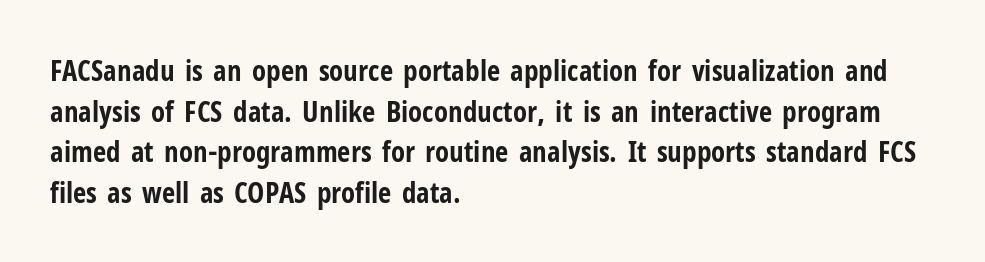
The image shows 29 px bold, condensed sans-serif type, upright; set left-aligned, normal line spacing (1.4x), normal letter spacing, not underlined; low stroke contrast and a medium x-height.
